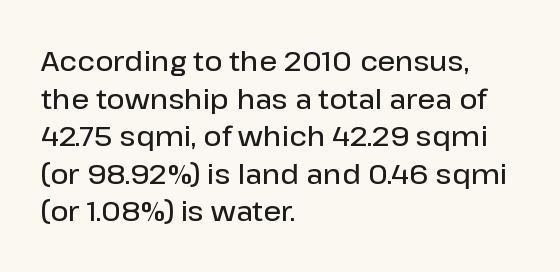
The image shows 28 px semibold sans-serif type, upright; set left-aligned, normal line spacing (1.34x), normal letter spacing, not underlined; low stroke contrast and a medium x-height.
